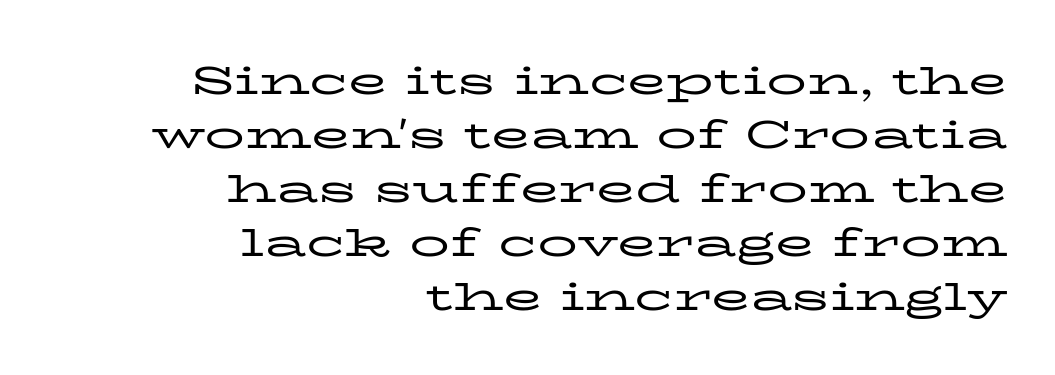
These lines are composed in type with serifs. No letter is thick-stroked: the sample isn't bold. The paragraph has a hard right edge and a soft left edge. No italicization has been applied; the sample stays upright. The passage shown is typed in a proportional face where columns would drift.
